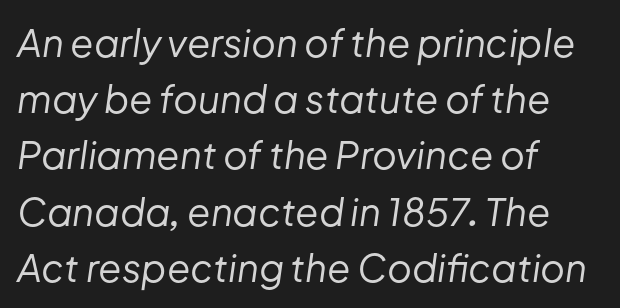
{"italic": "yes", "lean": "right", "slant_degrees": 8, "bold": "no", "weight": "regular", "width": "normal", "stroke_contrast": "low", "x_height": "medium", "monospaced": "no", "underline": "no", "align": "left", "line_spacing": "normal", "line_spacing_ratio": 1.48, "letter_spacing": "normal", "letter_spacing_em": 0.0, "glyph_px": 38}
